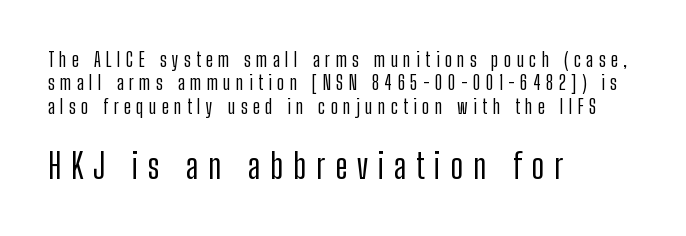
The image shows 34 px condensed sans-serif type, upright; set left-aligned, line spacing 1.23x, unusually wide letter spacing (+0.29 em), not underlined; the second (bottom) block is 1.79x larger; low stroke contrast and a medium x-height.
